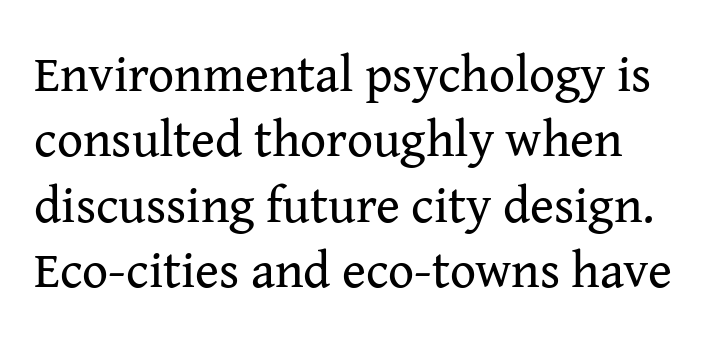
Q: Is the text bold? A: No.
Q: Is the text italic (slanted)? A: No, it is upright.
Q: Is the typeface a serif or a sans-serif typeface? A: Serif.
Q: Is the text underlined? A: No.
Q: Is the spacing between letters normal or unusually wide? A: Normal.
Q: Is the spacing between lines tight, normal or loose? A: Normal.
Q: Width (condensed, normal, or wide)? A: Normal.
Q: Stroke contrast? A: Medium.
Q: x-height? A: Medium.
Q: Monospaced? A: No.
